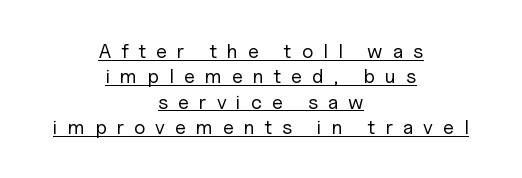
{"italic": "no", "bold": "no", "underline": "yes", "align": "center", "line_spacing": "normal", "line_spacing_ratio": 1.27, "letter_spacing": "wide", "letter_spacing_em": 0.5, "glyph_px": 20}
